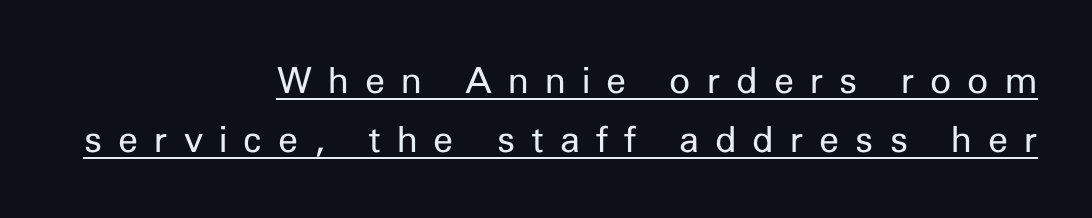
Q: Is the text bold? A: No.
Q: Is the text italic (slanted)? A: No, it is upright.
Q: Is the typeface a serif or a sans-serif typeface? A: Sans-serif.
Q: Is the text underlined? A: Yes.
Q: How is the paragraph aligned? A: Right-aligned.
Q: Is the spacing between letters normal or unusually wide? A: Unusually wide.
Q: Is the spacing between lines tight, normal or loose? A: Normal.
Q: Width (condensed, normal, or wide)? A: Normal.
Q: Stroke contrast? A: Low.
Q: x-height? A: Medium.
Q: Monospaced? A: No.
